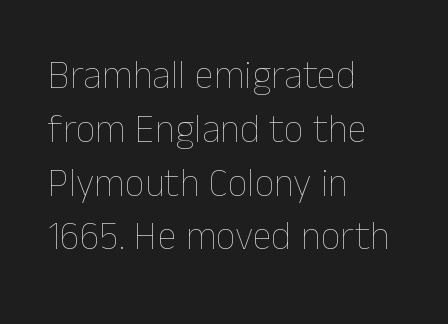
{"italic": "no", "bold": "no", "weight": "thin", "width": "normal", "stroke_contrast": "low", "x_height": "medium", "monospaced": "no", "underline": "no", "align": "left", "line_spacing": "normal", "line_spacing_ratio": 1.38, "letter_spacing": "normal", "letter_spacing_em": 0.0, "glyph_px": 39}
